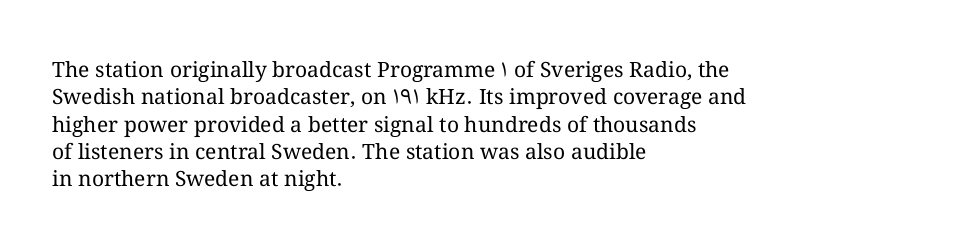
The image shows 21 px text type, upright; set left-aligned, normal line spacing (1.3x), normal letter spacing, not underlined.
